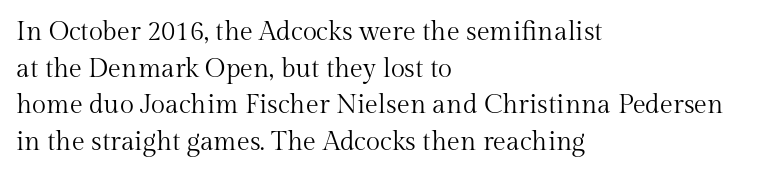
Q: Is the text bold? A: No.
Q: Is the text italic (slanted)? A: No, it is upright.
Q: Is the text underlined? A: No.
Q: How is the paragraph aligned? A: Left-aligned.
Q: Is the spacing between letters normal or unusually wide? A: Normal.
Q: Is the spacing between lines tight, normal or loose? A: Normal.
